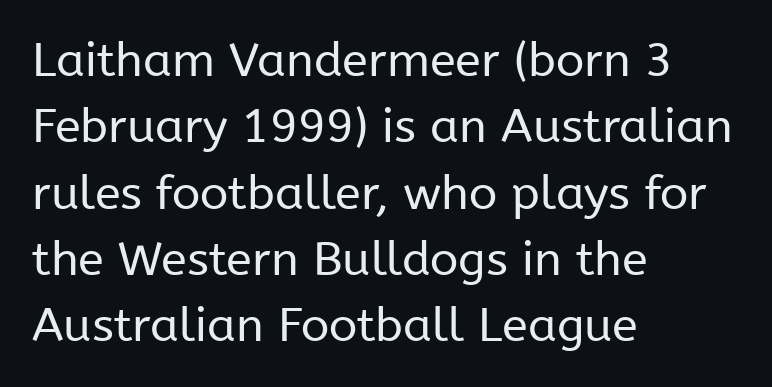
This sample has the flowing, uneven cadence of proportional lettering. The space directly below the letters is spotless. A sans-serif font was chosen for this passage. Compared with typical body copy, the letter spacing here is the same. Weight: regular or lighter. What's the leading like? Ordinary, nothing unusual.
